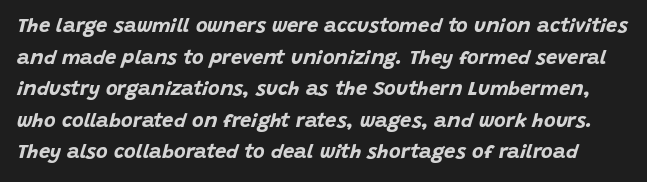
The image shows 20 px bold type, italic (leaning right); set normal line spacing (1.58x), normal letter spacing, not underlined.
